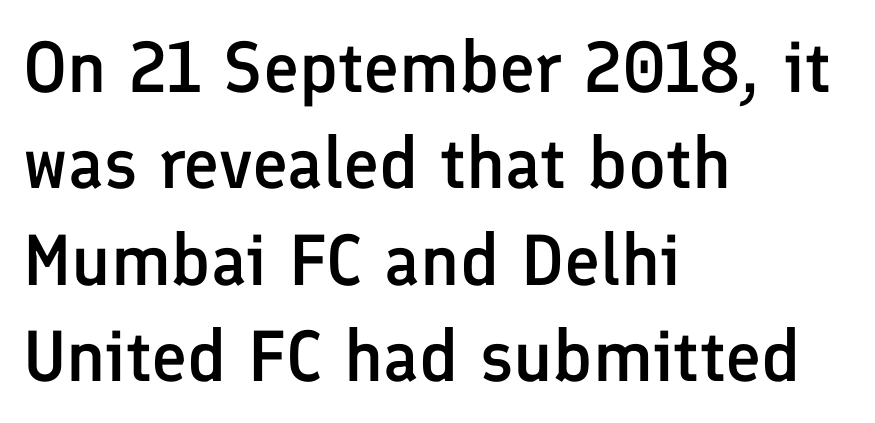
The image shows 72 px semibold sans-serif type, upright; set left-aligned, normal line spacing (1.34x), normal letter spacing, not underlined; low stroke contrast and a medium x-height.
